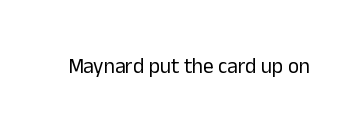
{"italic": "no", "bold": "no", "underline": "no", "letter_spacing": "normal", "letter_spacing_em": 0.0, "glyph_px": 21}
